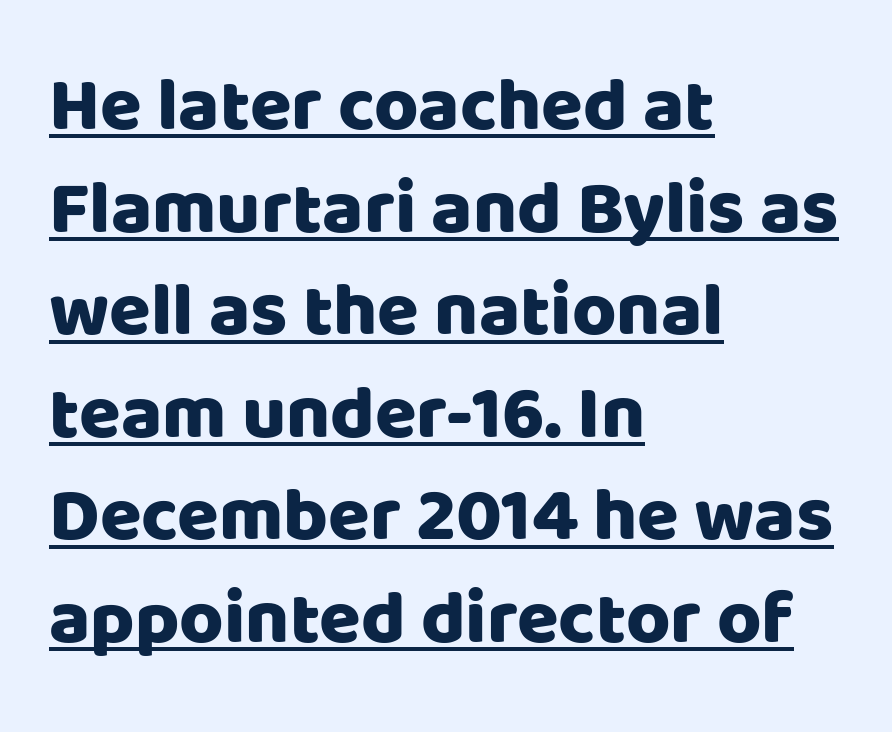
{"serif": "no", "italic": "no", "width": "normal", "stroke_contrast": "low", "x_height": "large", "monospaced": "no", "underline": "yes", "align": "left", "line_spacing": "normal", "line_spacing_ratio": 1.35, "letter_spacing": "normal", "letter_spacing_em": 0.0, "glyph_px": 76}
